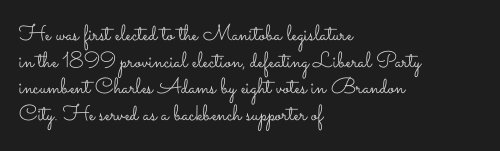
The image shows 22 px text type; set left-aligned, line spacing 1.21x, normal letter spacing, not underlined.
